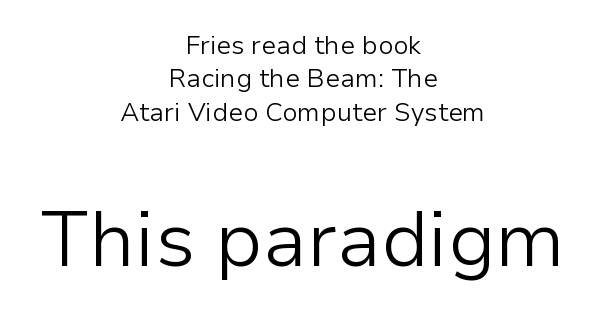
The leading is moderate, giving the passage an even texture. Look at the tracking — it's just the regular setting, nothing added. Glance below the letters and you will spot only blank space. Where is the straight margin? There isn't one; the lines are centered. Character widths vary here, with narrow letters taking less room than wide ones.
